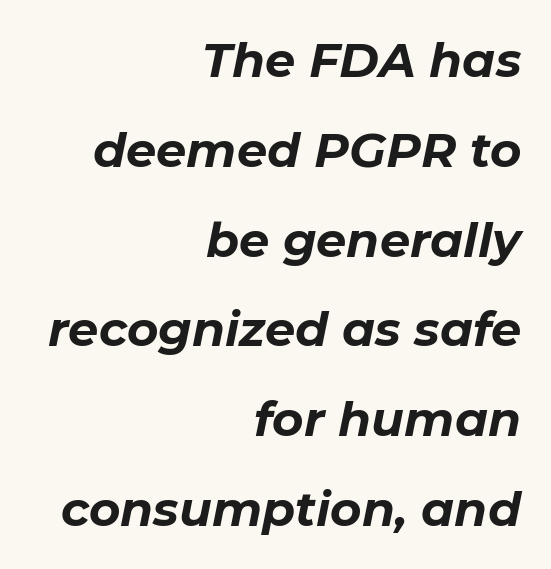
{"italic": "yes", "lean": "right", "slant_degrees": 11, "bold": "yes", "weight": "bold", "width": "normal", "stroke_contrast": "low", "x_height": "medium", "monospaced": "no", "underline": "no", "align": "right", "line_spacing_ratio": 1.87, "letter_spacing": "normal", "letter_spacing_em": 0.0, "glyph_px": 48}
